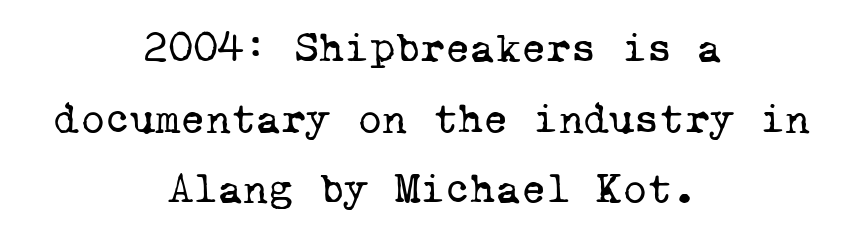
The image shows 43 px regular-weight serif type, monospaced; set centered, normal line spacing (1.64x), normal letter spacing, not underlined; low stroke contrast and a medium x-height.
